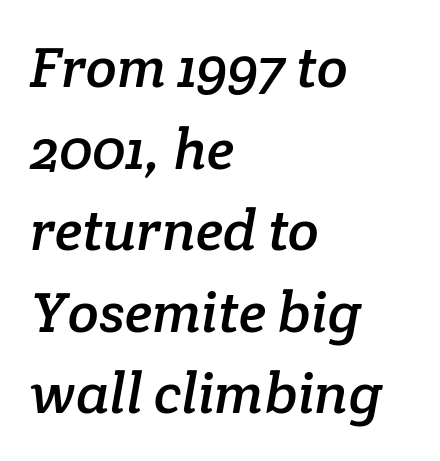
Interline gaps are of average width in this sample. Just letters on the line, the space beneath them empty. Every row of glyphs begins at an identical x-position on the left. Students, note that the glyphs here touch the page at normal intervals. Look at the bottom of the vertical strokes: they flare into serifs here.
